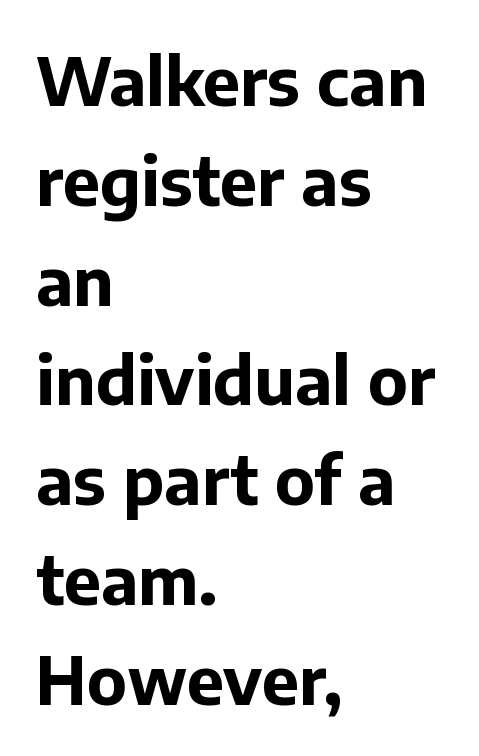
{"serif": "no", "italic": "no", "bold": "yes", "weight": "bold", "width": "normal", "stroke_contrast": "low", "x_height": "medium", "monospaced": "no", "underline": "no", "align": "left", "line_spacing": "normal", "line_spacing_ratio": 1.49, "letter_spacing": "normal", "letter_spacing_em": 0.0, "glyph_px": 67}
